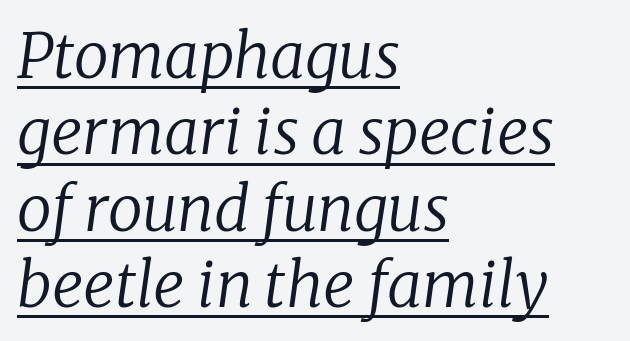
{"serif": "yes", "italic": "yes", "lean": "right", "slant_degrees": 8, "bold": "no", "weight": "regular", "width": "normal", "stroke_contrast": "low", "x_height": "medium", "monospaced": "no", "underline": "yes", "align": "left", "line_spacing_ratio": 1.23, "letter_spacing": "normal", "letter_spacing_em": 0.0, "glyph_px": 62}
